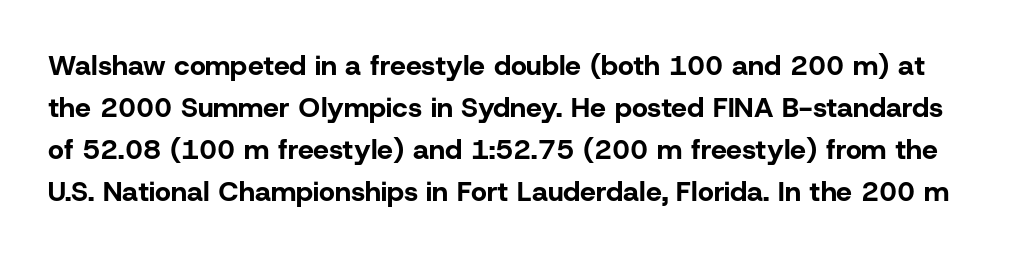
Q: Is the text bold? A: Yes.
Q: Is the text italic (slanted)? A: No, it is upright.
Q: Is the typeface a serif or a sans-serif typeface? A: Sans-serif.
Q: Is the text underlined? A: No.
Q: Is the spacing between letters normal or unusually wide? A: Normal.
Q: Is the spacing between lines tight, normal or loose? A: Normal.
Q: Width (condensed, normal, or wide)? A: Normal.
Q: Stroke contrast? A: Low.
Q: x-height? A: Medium.
Q: Monospaced? A: No.
